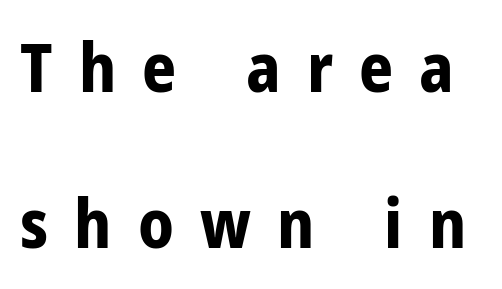
Q: Is the text bold? A: Yes.
Q: Is the text italic (slanted)? A: No, it is upright.
Q: Is the typeface a serif or a sans-serif typeface? A: Sans-serif.
Q: Is the text underlined? A: No.
Q: Is the spacing between letters normal or unusually wide? A: Unusually wide.
Q: Is the spacing between lines tight, normal or loose? A: Loose.
Q: Width (condensed, normal, or wide)? A: Condensed.
Q: Stroke contrast? A: Low.
Q: x-height? A: Medium.
Q: Monospaced? A: No.
